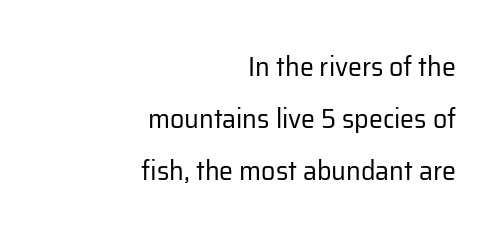
Stems here are at most as thick as an everyday book face. No italicization has been applied; the sample stays upright. Does the type have serifs? No, each stem ends abruptly. These lines keep a tight, regular rhythm from letter to letter. The rag falls on the left side of this text block.
